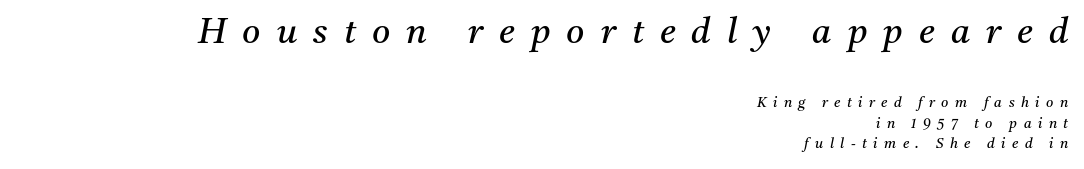
Q: Is the text bold? A: No.
Q: Is the text italic (slanted)? A: Yes, it leans right by about 11 degrees.
Q: Is the typeface a serif or a sans-serif typeface? A: Serif.
Q: Is the text underlined? A: No.
Q: How is the paragraph aligned? A: Right-aligned.
Q: Is the spacing between letters normal or unusually wide? A: Unusually wide.
Q: Is the spacing between lines tight, normal or loose? A: Normal.
Q: Which block of text is set in a larger size, the first (top) or the second (bottom)? A: The first (top) one.
Q: Width (condensed, normal, or wide)? A: Normal.
Q: Stroke contrast? A: Medium.
Q: x-height? A: Medium.
Q: Monospaced? A: No.
